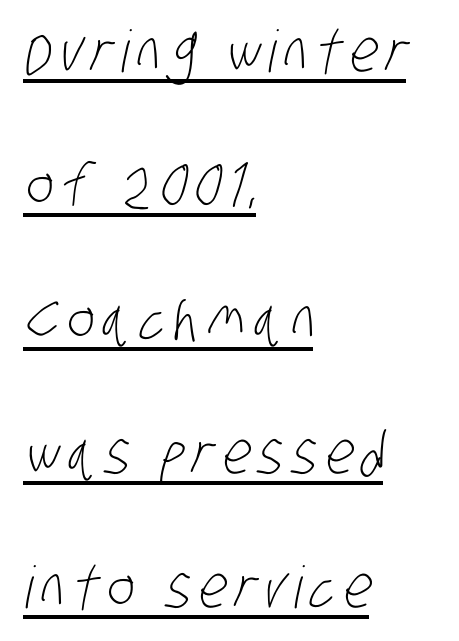
Q: Is the text bold? A: No.
Q: Is the typeface a serif or a sans-serif typeface? A: Sans-serif.
Q: Is the text underlined? A: Yes.
Q: How is the paragraph aligned? A: Left-aligned.
Q: Is the spacing between lines tight, normal or loose? A: Loose.
Q: Width (condensed, normal, or wide)? A: Condensed.
Q: Stroke contrast? A: Low.
Q: x-height? A: Large.
Q: Monospaced? A: No.
